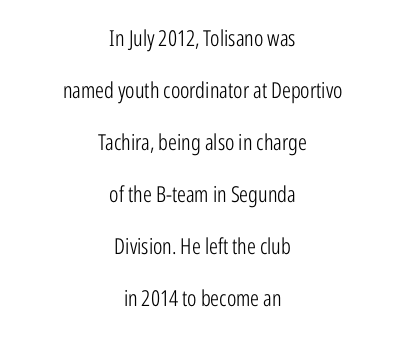
The image shows 22 px text type, upright; set centered, loose line spacing (2.36x), normal letter spacing, not underlined.
